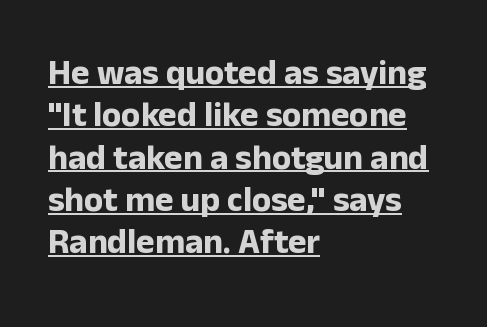
The image shows 35 px bold sans-serif type, upright; set left-aligned, line spacing 1.21x, normal letter spacing, underlined; low stroke contrast and a medium x-height.
